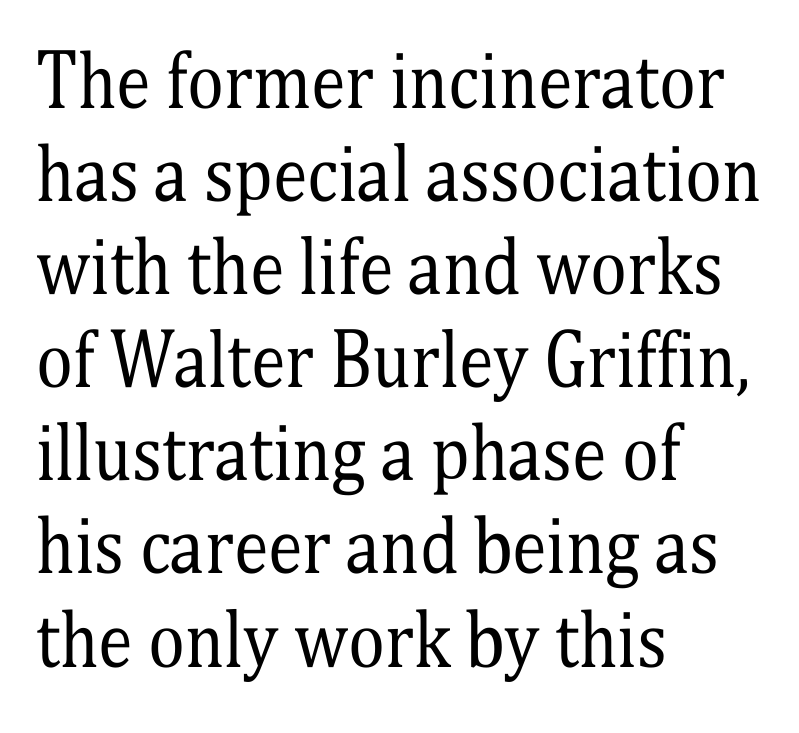
Q: Is the text bold? A: No.
Q: Is the text italic (slanted)? A: No, it is upright.
Q: Is the typeface a serif or a sans-serif typeface? A: Serif.
Q: Is the text underlined? A: No.
Q: How is the paragraph aligned? A: Left-aligned.
Q: Is the spacing between letters normal or unusually wide? A: Normal.
Q: Is the spacing between lines tight, normal or loose? A: Normal.
Q: Width (condensed, normal, or wide)? A: Condensed.
Q: Stroke contrast? A: Medium.
Q: x-height? A: Medium.
Q: Monospaced? A: No.
